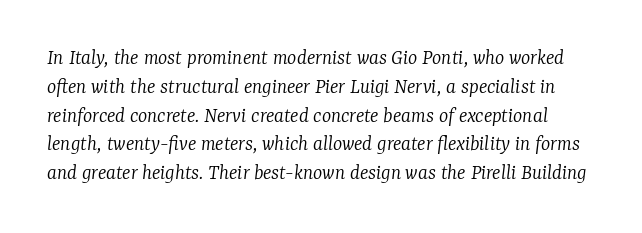
Q: Is the text bold? A: No.
Q: Is the text italic (slanted)? A: Yes, it leans right by about 7 degrees.
Q: Is the text underlined? A: No.
Q: Is the spacing between letters normal or unusually wide? A: Normal.
Q: Is the spacing between lines tight, normal or loose? A: Normal.
